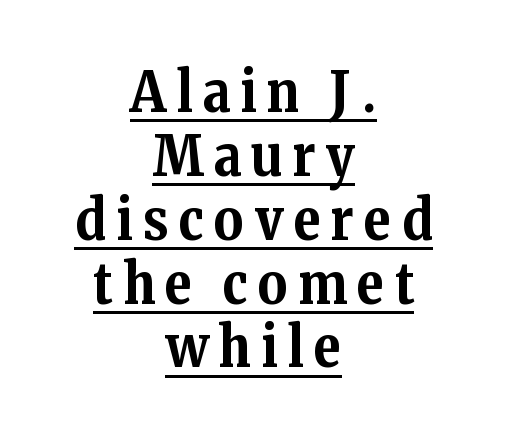
Q: Is the text bold? A: Yes.
Q: Is the text italic (slanted)? A: No, it is upright.
Q: Is the typeface a serif or a sans-serif typeface? A: Serif.
Q: Is the text underlined? A: Yes.
Q: How is the paragraph aligned? A: Centered.
Q: Is the spacing between lines tight, normal or loose? A: Tight.
Q: Width (condensed, normal, or wide)? A: Normal.
Q: Stroke contrast? A: Medium.
Q: x-height? A: Medium.
Q: Monospaced? A: No.
